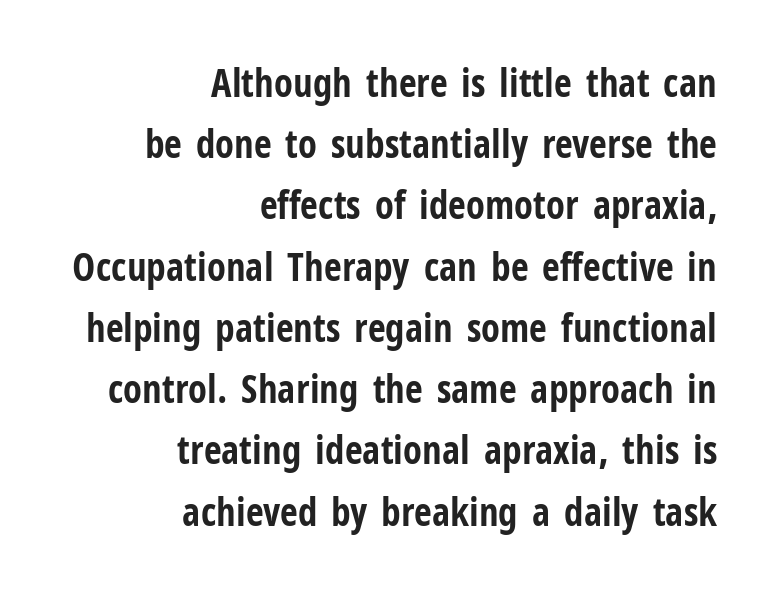
{"serif": "no", "italic": "no", "bold": "yes", "weight": "bold", "width": "condensed", "stroke_contrast": "low", "x_height": "medium", "monospaced": "no", "underline": "no", "align": "right", "line_spacing": "normal", "line_spacing_ratio": 1.57, "letter_spacing": "normal", "letter_spacing_em": 0.0, "glyph_px": 39}
